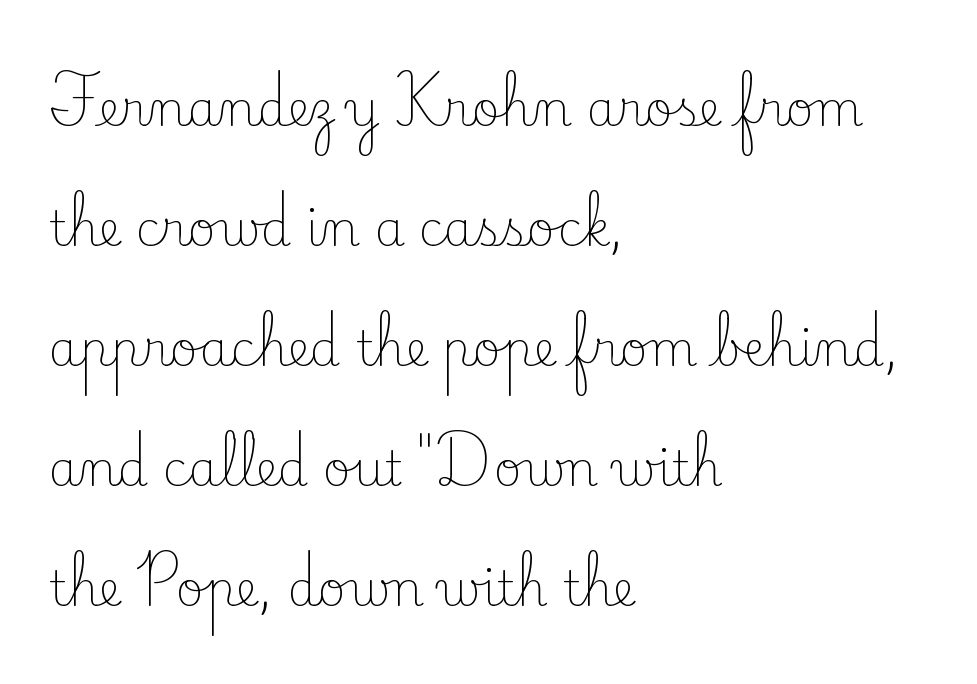
The image shows 48 px light serif type, upright; set left-aligned, loose line spacing (2.5x), normal letter spacing, not underlined; low stroke contrast and a small x-height.
